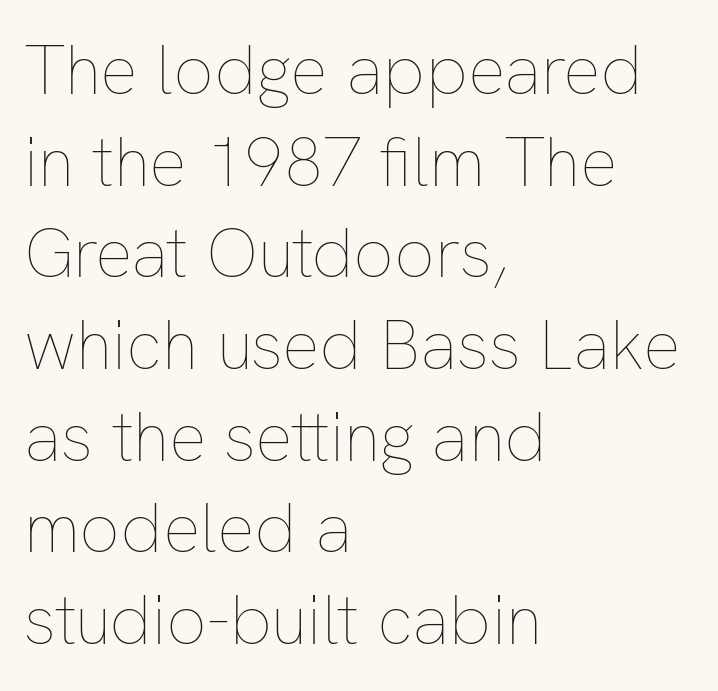
The image shows 70 px thin type, upright; set left-aligned, normal line spacing (1.31x), normal letter spacing, not underlined; low stroke contrast and a medium x-height.
